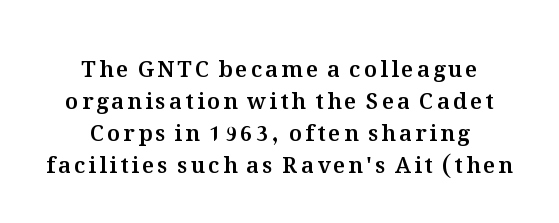
Q: Is the text italic (slanted)? A: No, it is upright.
Q: Is the text underlined? A: No.
Q: How is the paragraph aligned? A: Centered.
Q: Is the spacing between lines tight, normal or loose? A: Normal.
